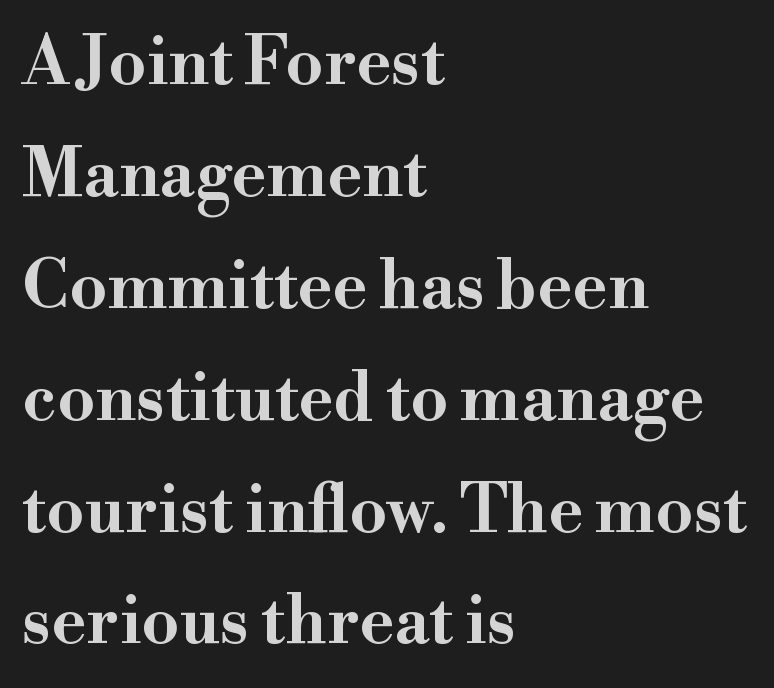
The image shows 67 px wide serif type, upright; set left-aligned, normal line spacing (1.67x), normal letter spacing, not underlined; high stroke contrast and a small x-height.
